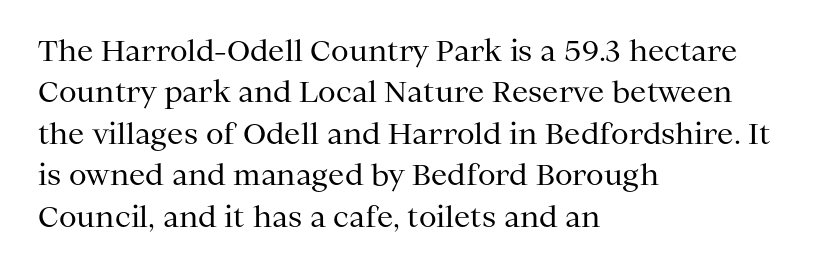
{"serif": "yes", "italic": "no", "bold": "no", "weight": "regular", "width": "normal", "stroke_contrast": "medium", "x_height": "medium", "monospaced": "no", "underline": "no", "align": "left", "line_spacing": "normal", "line_spacing_ratio": 1.43, "letter_spacing": "normal", "letter_spacing_em": 0.0, "glyph_px": 29}
